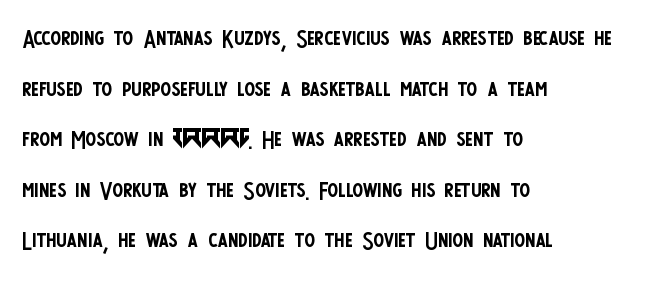
Q: Is the text bold? A: No.
Q: Is the text italic (slanted)? A: No, it is upright.
Q: Is the typeface a serif or a sans-serif typeface? A: Sans-serif.
Q: Is the text underlined? A: No.
Q: How is the paragraph aligned? A: Left-aligned.
Q: Is the spacing between letters normal or unusually wide? A: Normal.
Q: Is the spacing between lines tight, normal or loose? A: Normal.
Q: Width (condensed, normal, or wide)? A: Condensed.
Q: Stroke contrast? A: Low.
Q: x-height? A: Large.
Q: Monospaced? A: No.
